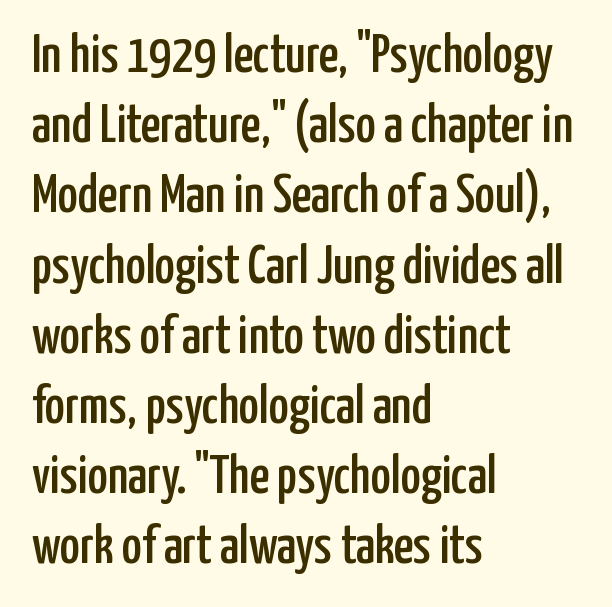
The face used here is rendered with its standard letterfit. The letters stand upright; this is a roman face. This sample keeps an unexceptional amount of space between lines. Look at the bottom of the vertical strokes: they stop flat, with no serifs. Rule under the text: the space is simply empty. Do the characters align in a grid? No, the font is proportional.
